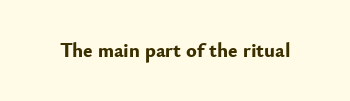
The rendering keeps characters at their native spacing. Underlining? Definitely not there. Nope, not italic — everything's standing straight. Set as a true bold cut, around the 700 mark.
